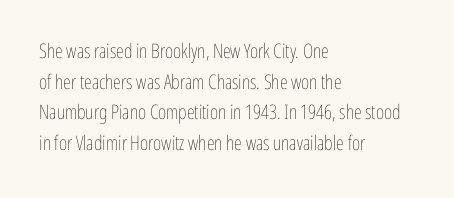
If you drew a line through each stem, it would be perfectly vertical. Students, observe: this is what conventionally led text looks like. Alignment: flush left. Decoration check: the copy has no underline.
